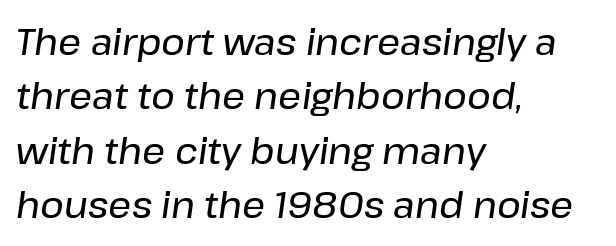
{"italic": "yes", "lean": "right", "slant_degrees": 8, "width": "normal", "stroke_contrast": "low", "x_height": "medium", "monospaced": "no", "underline": "no", "align": "left", "line_spacing": "normal", "line_spacing_ratio": 1.51, "letter_spacing": "normal", "letter_spacing_em": 0.0, "glyph_px": 36}
